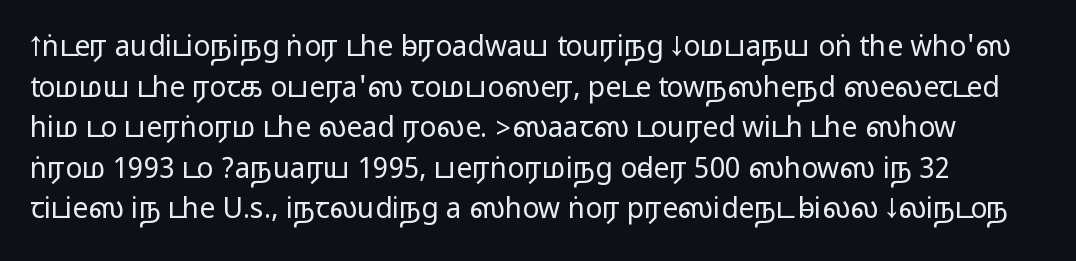
Standard letterfit; no display-style spreading of the glyphs. The lettering stays uniformly vertical, giving the passage a roman look. Does the type have serifs? No, each stem ends abruptly. Regular leading.
